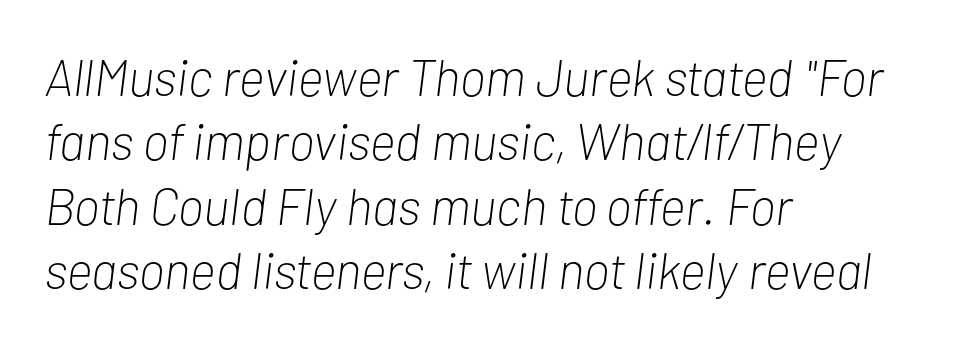
The image shows 51 px light, condensed type, italic (leaning right); set left-aligned, normal line spacing (1.26x), normal letter spacing, not underlined; low stroke contrast and a medium x-height.
